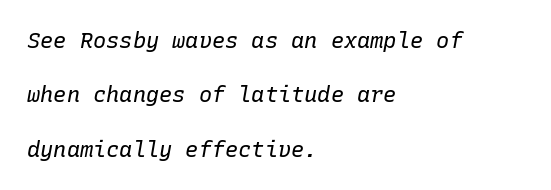
{"italic": "yes", "lean": "right", "slant_degrees": 10, "bold": "no", "underline": "no", "align": "left", "line_spacing": "loose", "line_spacing_ratio": 2.47, "letter_spacing": "normal", "letter_spacing_em": 0.0, "glyph_px": 22}
